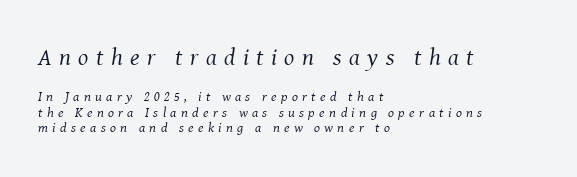
Emphasis-style slanted type is in use. The lines in this sample share a left origin and differ only in where they stop. Which of the two is more prominent by size? The first, at the top. Whoever set this chose condensed vertical rhythm over breathing room. Stem width sits at or under what a default text font uses. Loose tracking; the words dissolve into strings of separated letters.
